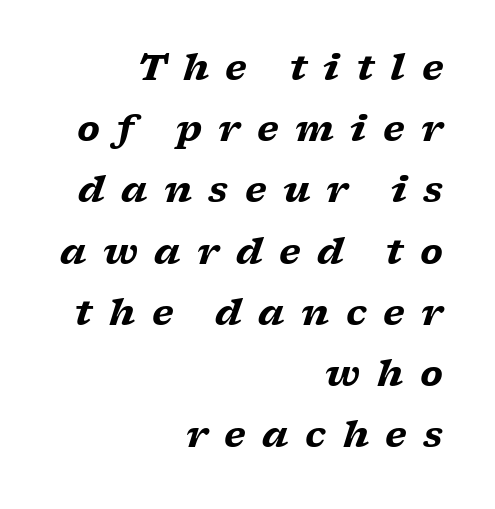
Q: Is the text bold? A: Yes.
Q: Is the text italic (slanted)? A: Yes, it leans right by about 17 degrees.
Q: Is the typeface a serif or a sans-serif typeface? A: Serif.
Q: Is the text underlined? A: No.
Q: How is the paragraph aligned? A: Right-aligned.
Q: Is the spacing between letters normal or unusually wide? A: Unusually wide.
Q: Is the spacing between lines tight, normal or loose? A: Normal.
Q: Width (condensed, normal, or wide)? A: Wide.
Q: Stroke contrast? A: Low.
Q: x-height? A: Medium.
Q: Monospaced? A: No.
